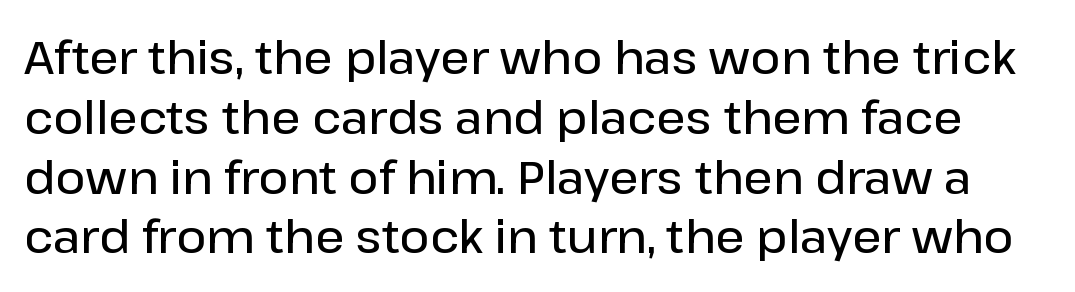
Honestly, there is no underline to notice here at all. Nope, no serifs anywhere on these letters. Do the characters align in a grid? No, the font is proportional. Rendered with straight, roman letterforms. These lines keep a tight, regular rhythm from letter to letter.
